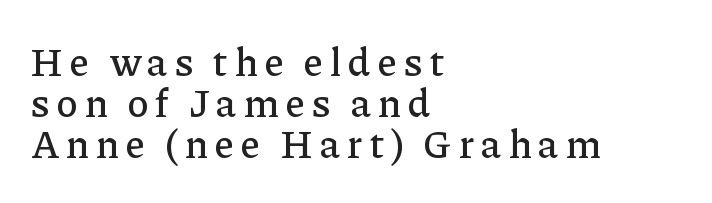
The image shows 40 px serif type, upright; set left-aligned, tight line spacing (1.03x), not underlined; low stroke contrast and a medium x-height.
